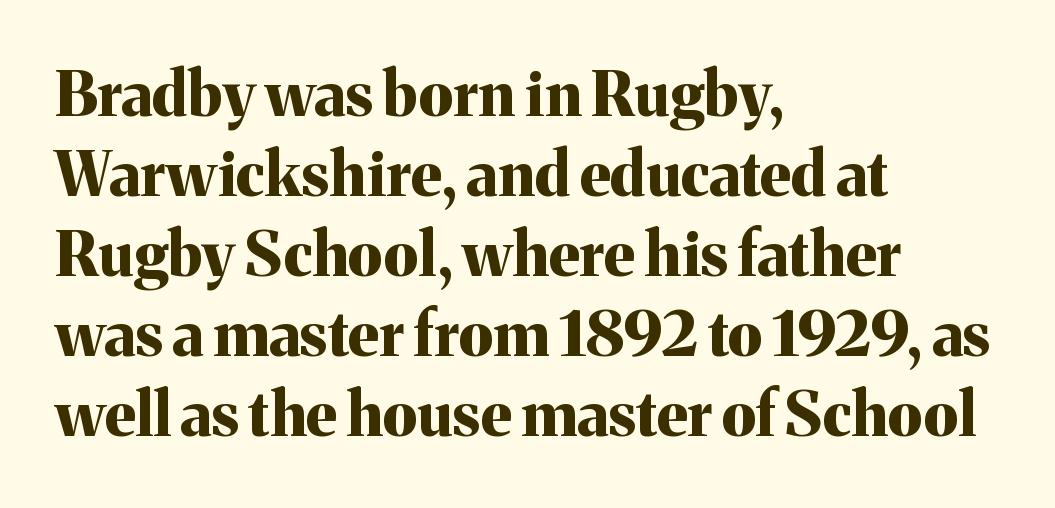
{"serif": "yes", "italic": "no", "bold": "yes", "weight": "bold", "width": "normal", "stroke_contrast": "medium", "x_height": "medium", "monospaced": "no", "underline": "no", "align": "left", "line_spacing": "normal", "line_spacing_ratio": 1.29, "letter_spacing": "normal", "letter_spacing_em": 0.0, "glyph_px": 62}
